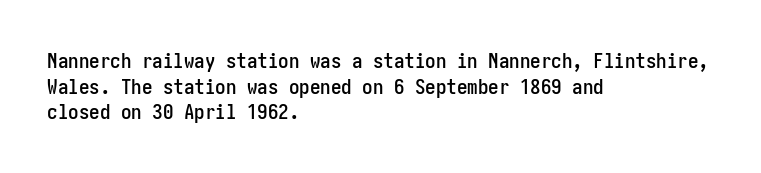
Q: Is the text italic (slanted)? A: No, it is upright.
Q: Is the text underlined? A: No.
Q: How is the paragraph aligned? A: Left-aligned.
Q: Is the spacing between letters normal or unusually wide? A: Normal.
